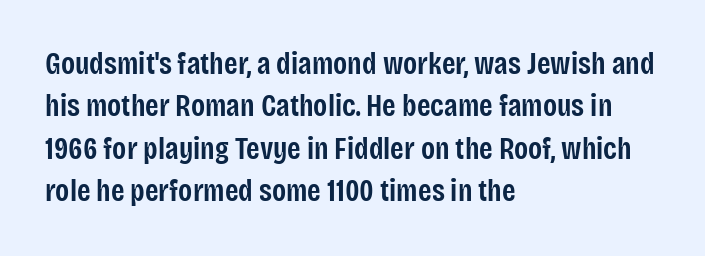
The image shows 31 px semibold, condensed sans-serif type, upright; set left-aligned, normal line spacing (1.37x), normal letter spacing, not underlined; low stroke contrast and a large x-height.
